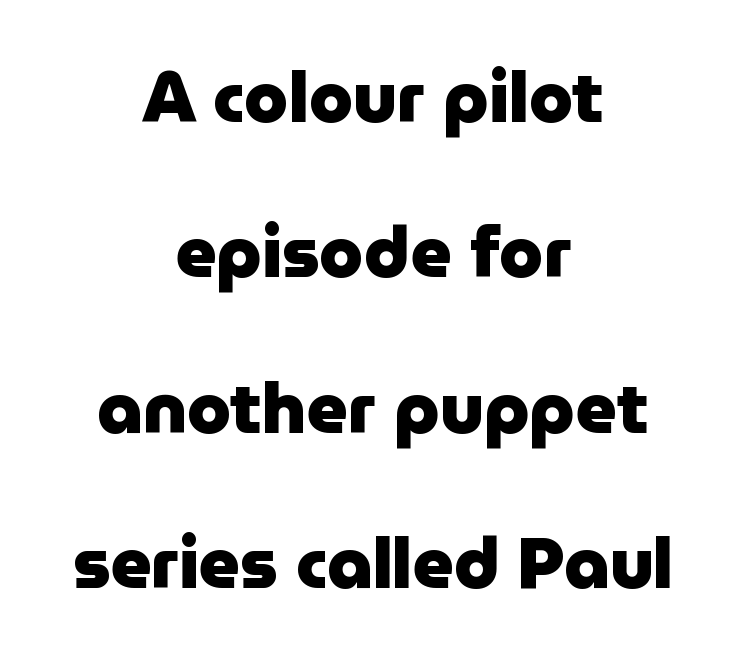
The image shows 71 px heavy sans-serif type, upright; set centered, loose line spacing (2.19x), normal letter spacing, not underlined; low stroke contrast and a medium x-height.
